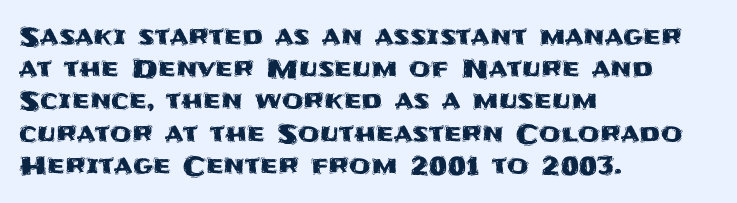
{"italic": "no", "underline": "no", "align": "left", "line_spacing": "normal", "line_spacing_ratio": 1.29, "letter_spacing": "normal", "letter_spacing_em": 0.0, "glyph_px": 25}
